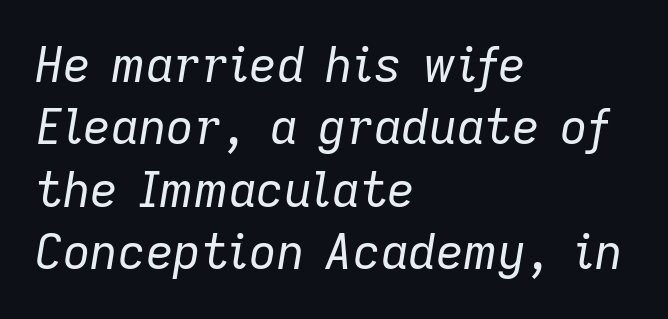
Style check: oblique. Glance below the letters and you will spot only blank space. Horizontally, the lines are justified to the leading edge only. Varying glyph widths throughout — classic text-font behaviour. Glyph-to-glyph distance matches everyday printed text. Ink coverage per letter is moderate at most.
